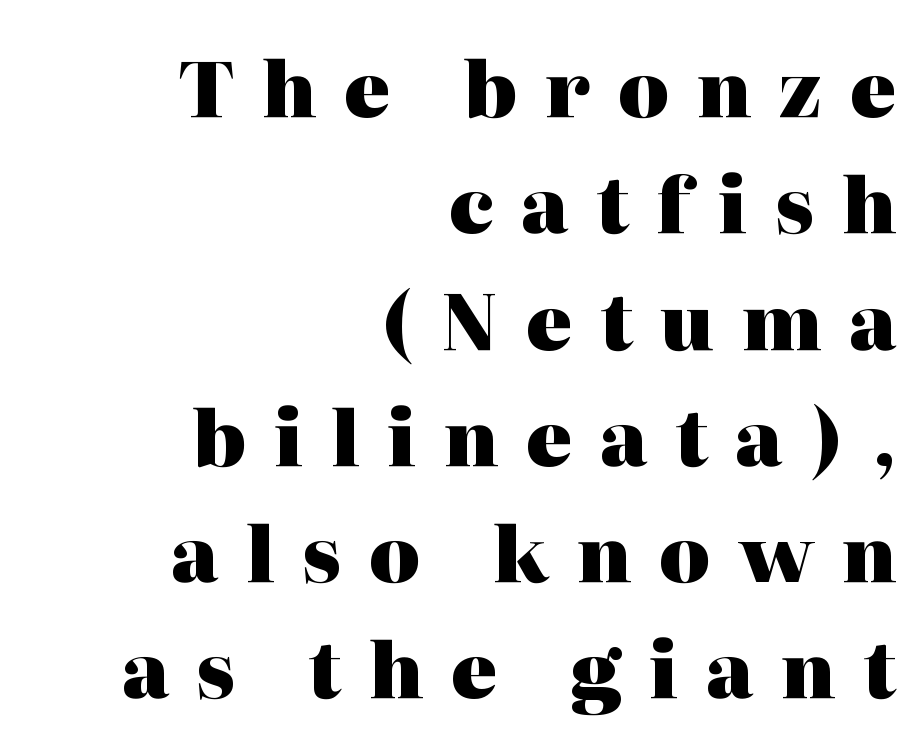
The image shows 77 px heavy serif type, upright; set right-aligned, normal line spacing (1.51x), unusually wide letter spacing (+0.36 em), not underlined; high stroke contrast and a medium x-height.
